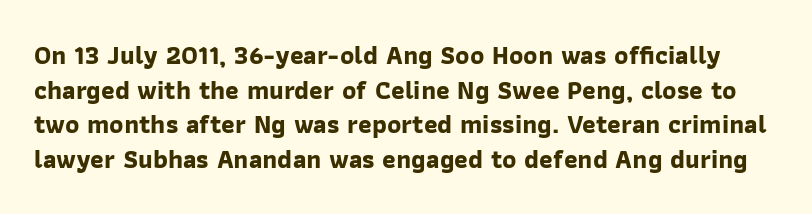
Q: Is the text bold? A: Yes.
Q: Is the text underlined? A: No.
Q: Is the spacing between letters normal or unusually wide? A: Normal.
Q: Is the spacing between lines tight, normal or loose? A: Normal.
